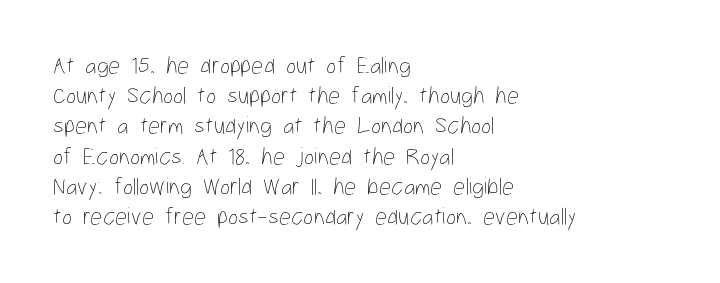
The image shows 24 px text type, upright; set left-aligned, normal line spacing (1.26x), normal letter spacing, not underlined.
